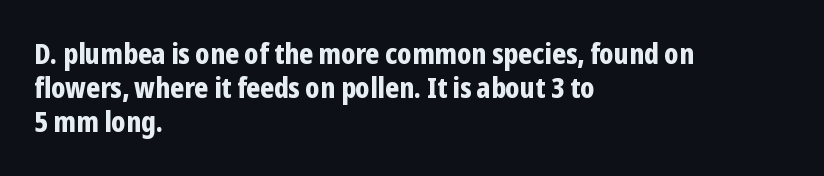
The image shows 28 px bold, condensed sans-serif type, upright; set left-aligned, line spacing 1.22x, normal letter spacing, not underlined; low stroke contrast and a medium x-height.
